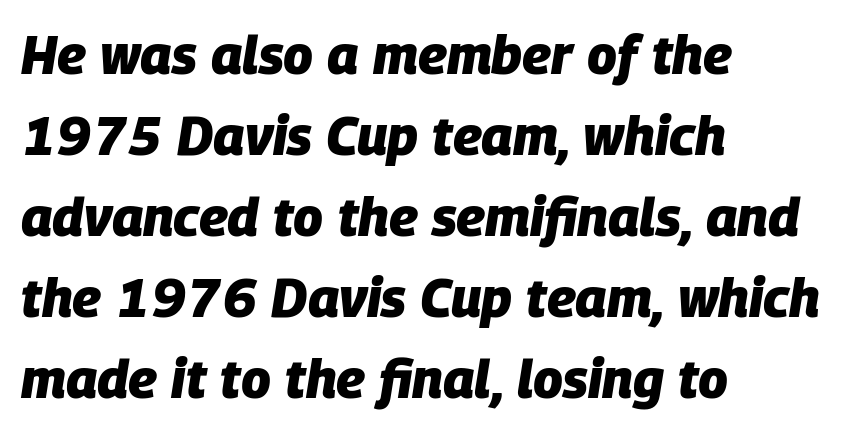
Q: Is the text bold? A: Yes.
Q: Is the text italic (slanted)? A: Yes, it leans right by about 9 degrees.
Q: Is the text underlined? A: No.
Q: How is the paragraph aligned? A: Left-aligned.
Q: Is the spacing between letters normal or unusually wide? A: Normal.
Q: Is the spacing between lines tight, normal or loose? A: Normal.
Q: Width (condensed, normal, or wide)? A: Normal.
Q: Stroke contrast? A: Low.
Q: x-height? A: Large.
Q: Monospaced? A: No.
